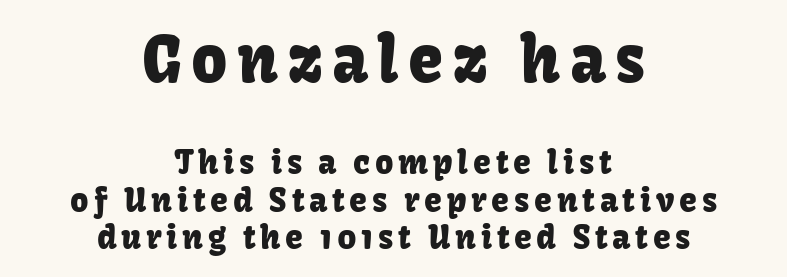
{"serif": "no", "italic": "no", "width": "normal", "stroke_contrast": "low", "x_height": "medium", "monospaced": "no", "underline": "no", "align": "center", "line_spacing_ratio": 1.16, "larger_block": "first", "size_ratio": 1.97, "glyph_px": 63}
